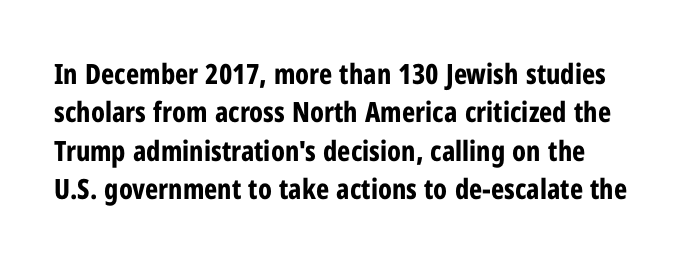
The image shows 28 px bold, condensed sans-serif type, upright; set normal line spacing (1.37x), normal letter spacing, not underlined; low stroke contrast and a medium x-height.
